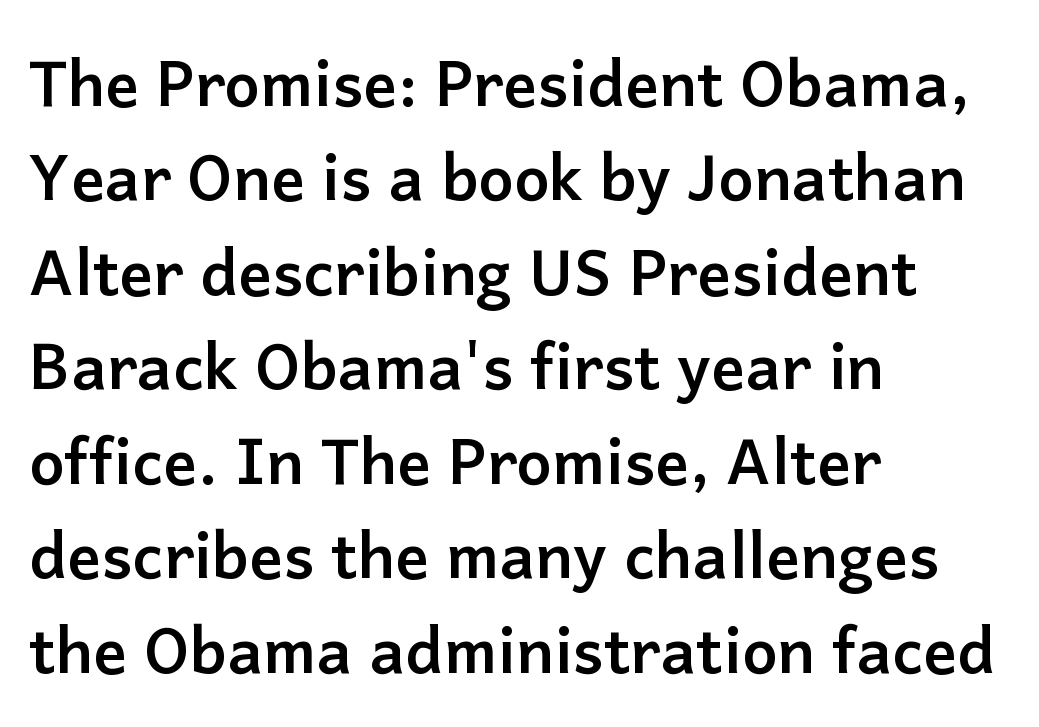
Q: Is the text bold? A: Yes.
Q: Is the text italic (slanted)? A: No, it is upright.
Q: Is the typeface a serif or a sans-serif typeface? A: Sans-serif.
Q: Is the text underlined? A: No.
Q: How is the paragraph aligned? A: Left-aligned.
Q: Is the spacing between letters normal or unusually wide? A: Normal.
Q: Is the spacing between lines tight, normal or loose? A: Normal.
Q: Width (condensed, normal, or wide)? A: Normal.
Q: Stroke contrast? A: Low.
Q: x-height? A: Medium.
Q: Monospaced? A: No.
